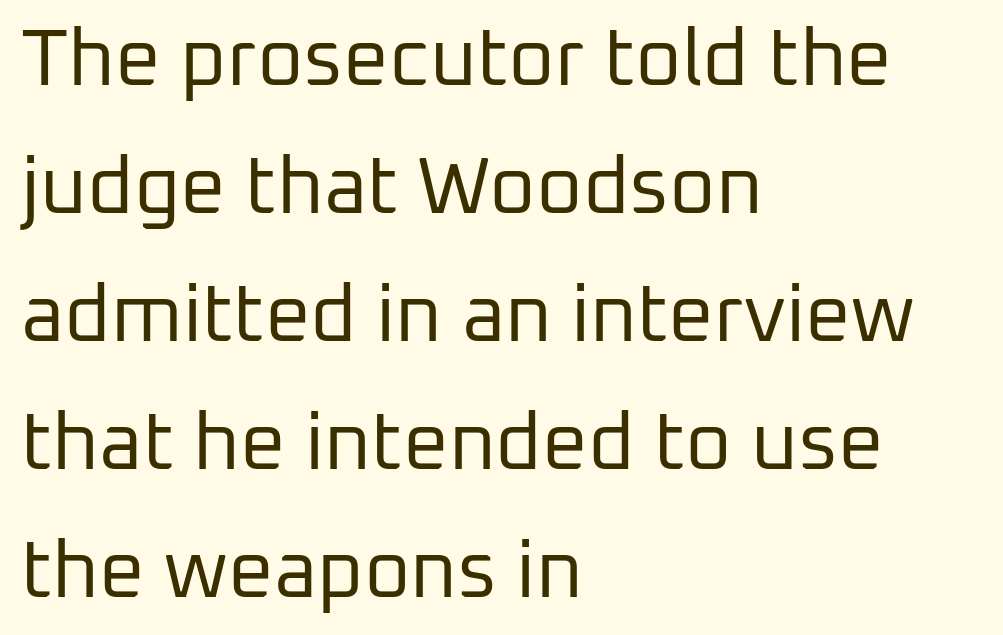
Q: Is the text bold? A: No.
Q: Is the text italic (slanted)? A: No, it is upright.
Q: Is the typeface a serif or a sans-serif typeface? A: Sans-serif.
Q: Is the text underlined? A: No.
Q: How is the paragraph aligned? A: Left-aligned.
Q: Is the spacing between letters normal or unusually wide? A: Normal.
Q: Is the spacing between lines tight, normal or loose? A: Normal.
Q: Width (condensed, normal, or wide)? A: Normal.
Q: Stroke contrast? A: Low.
Q: x-height? A: Medium.
Q: Monospaced? A: No.
